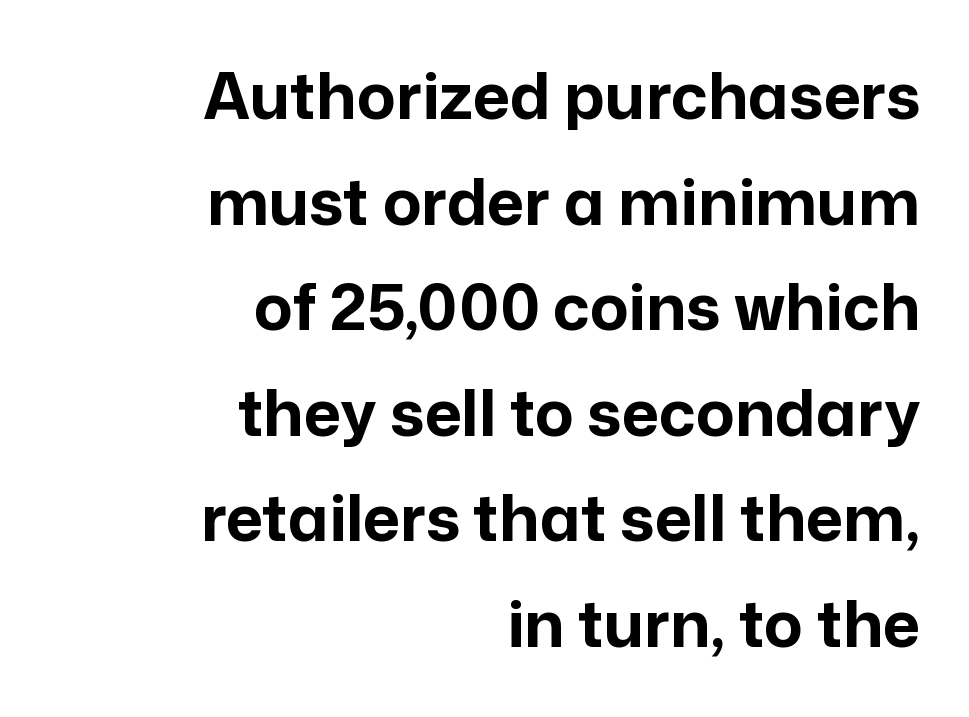
Q: Is the text bold? A: Yes.
Q: Is the text italic (slanted)? A: No, it is upright.
Q: Is the typeface a serif or a sans-serif typeface? A: Sans-serif.
Q: Is the text underlined? A: No.
Q: How is the paragraph aligned? A: Right-aligned.
Q: Is the spacing between letters normal or unusually wide? A: Normal.
Q: Is the spacing between lines tight, normal or loose? A: Normal.
Q: Width (condensed, normal, or wide)? A: Normal.
Q: Stroke contrast? A: Low.
Q: x-height? A: Medium.
Q: Monospaced? A: No.
